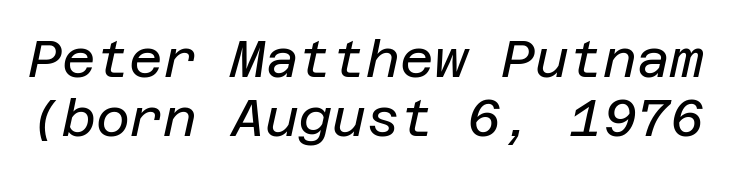
Leading is clearly below the norm, producing a dense column. Slant detected: the letters are inclined. Words appear dense and cohesive because spacing is normal. Stem width sits at or under what a default text font uses. Words float on clear page, feet unadorned.
